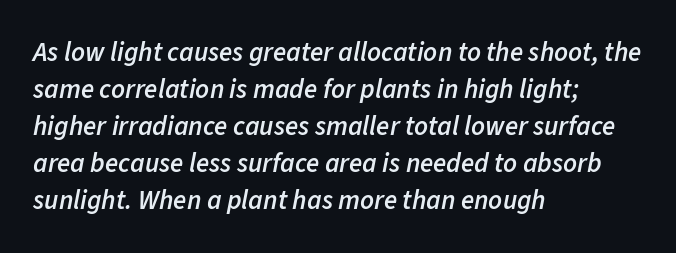
Q: Is the text bold? A: Semi-bold.
Q: Is the text italic (slanted)? A: Yes, it leans right by about 11 degrees.
Q: Is the text underlined? A: No.
Q: How is the paragraph aligned? A: Left-aligned.
Q: Is the spacing between letters normal or unusually wide? A: Normal.
Q: Is the spacing between lines tight, normal or loose? A: Normal.
